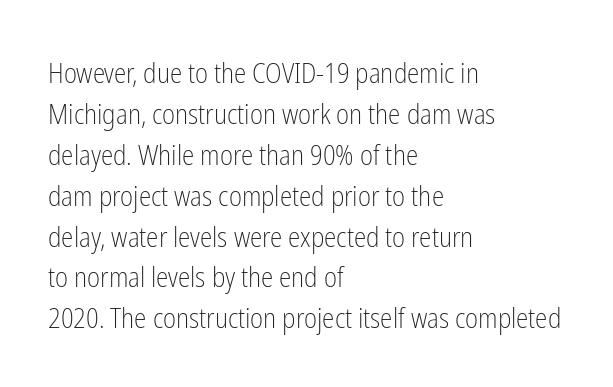
{"serif": "no", "italic": "no", "bold": "no", "weight": "light", "width": "condensed", "stroke_contrast": "low", "x_height": "medium", "monospaced": "no", "underline": "no", "align": "left", "line_spacing": "normal", "line_spacing_ratio": 1.46, "letter_spacing": "normal", "letter_spacing_em": 0.0, "glyph_px": 28}
